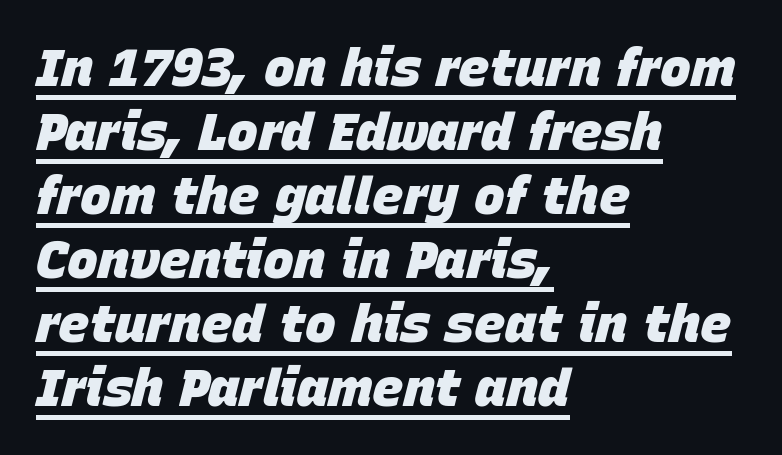
{"italic": "yes", "lean": "right", "slant_degrees": 15, "bold": "yes", "weight": "heavy", "width": "normal", "stroke_contrast": "low", "x_height": "large", "monospaced": "no", "underline": "yes", "align": "left", "line_spacing_ratio": 1.23, "letter_spacing": "normal", "letter_spacing_em": 0.0, "glyph_px": 52}
